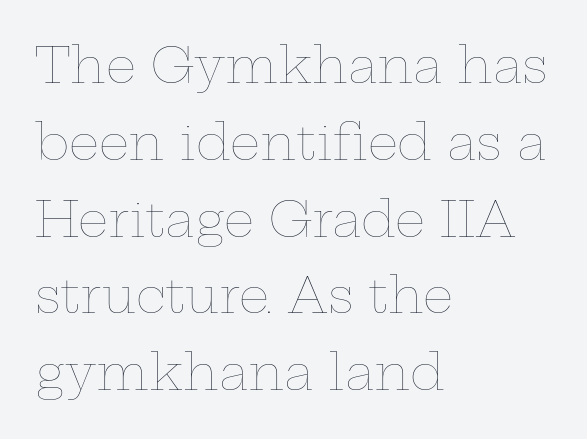
{"italic": "no", "bold": "no", "weight": "thin", "width": "wide", "stroke_contrast": "low", "x_height": "medium", "monospaced": "no", "underline": "no", "align": "left", "line_spacing": "normal", "line_spacing_ratio": 1.6, "letter_spacing": "normal", "letter_spacing_em": 0.0, "glyph_px": 48}
